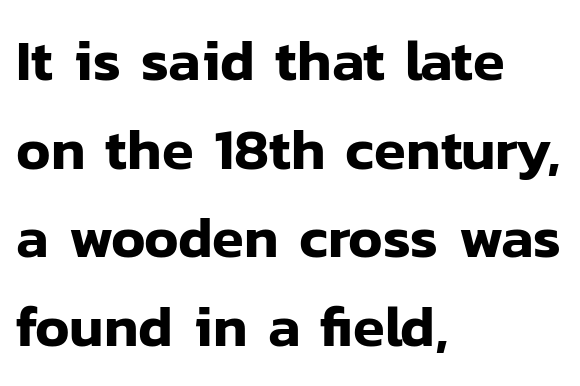
The image shows 58 px sans-serif type, upright; set left-aligned, normal line spacing (1.53x), normal letter spacing, not underlined; low stroke contrast and a medium x-height.
